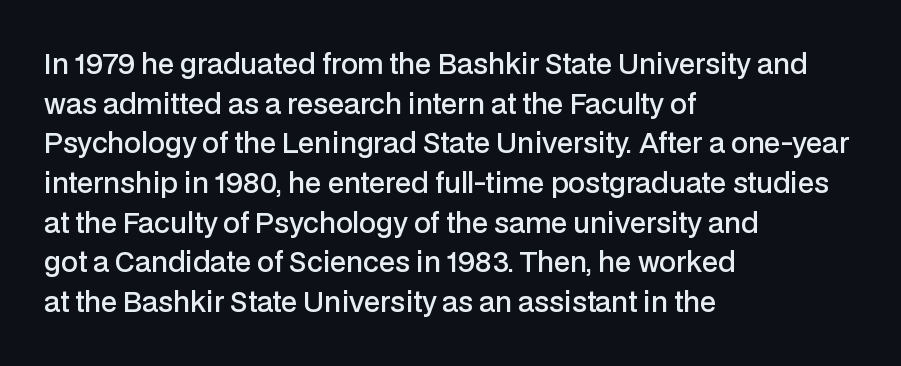
Q: Is the text bold? A: Semi-bold.
Q: Is the text italic (slanted)? A: No, it is upright.
Q: Is the text underlined? A: No.
Q: How is the paragraph aligned? A: Left-aligned.
Q: Is the spacing between letters normal or unusually wide? A: Normal.
Q: Is the spacing between lines tight, normal or loose? A: Normal.
